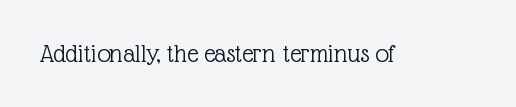
The image shows 27 px text type, upright; set normal letter spacing, not underlined.
